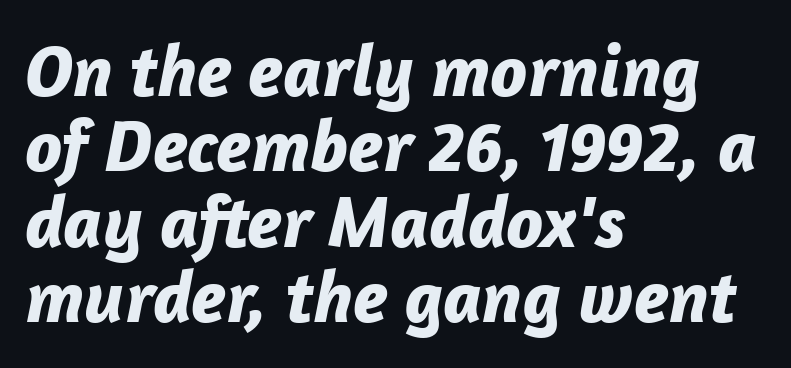
Look at the stroke-to-counter ratio: heavy, a bold. The face used here has a pronounced slope to its letters. A typesetter would call this proportional, since set widths differ per character. Every row of glyphs begins at an identical x-position on the left. Standard letterfit; no display-style spreading of the glyphs. The lines are packed closely together with very little leading.
